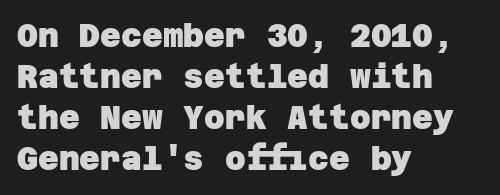
The image shows 32 px heavy sans-serif type; set left-aligned, normal line spacing (1.28x), normal letter spacing, not underlined; low stroke contrast and a large x-height.
